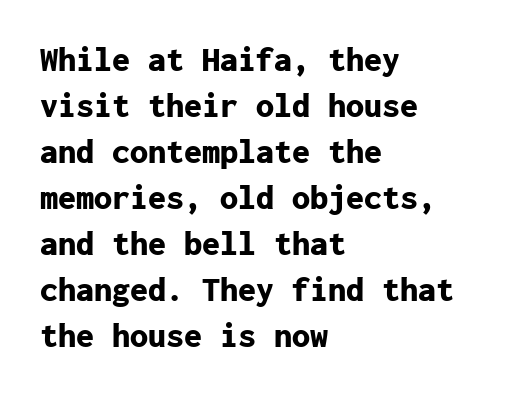
Q: Is the text bold? A: Yes.
Q: Is the text italic (slanted)? A: No, it is upright.
Q: Is the typeface a serif or a sans-serif typeface? A: Sans-serif.
Q: Is the text underlined? A: No.
Q: How is the paragraph aligned? A: Left-aligned.
Q: Is the spacing between letters normal or unusually wide? A: Normal.
Q: Is the spacing between lines tight, normal or loose? A: Normal.
Q: Width (condensed, normal, or wide)? A: Normal.
Q: Stroke contrast? A: Low.
Q: x-height? A: Medium.
Q: Monospaced? A: Yes.
